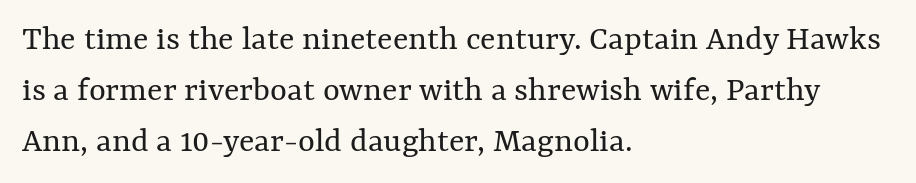
The rendering uses natural spacing where letterforms have individual widths. Words appear dense and cohesive because spacing is normal. Letters have the restrained weight of plain body copy at most. The leading is moderate, giving the passage an even texture. The text block is weighted toward the left margin, trailing off unevenly rightward. Ordinary non-slanted type is in use.
